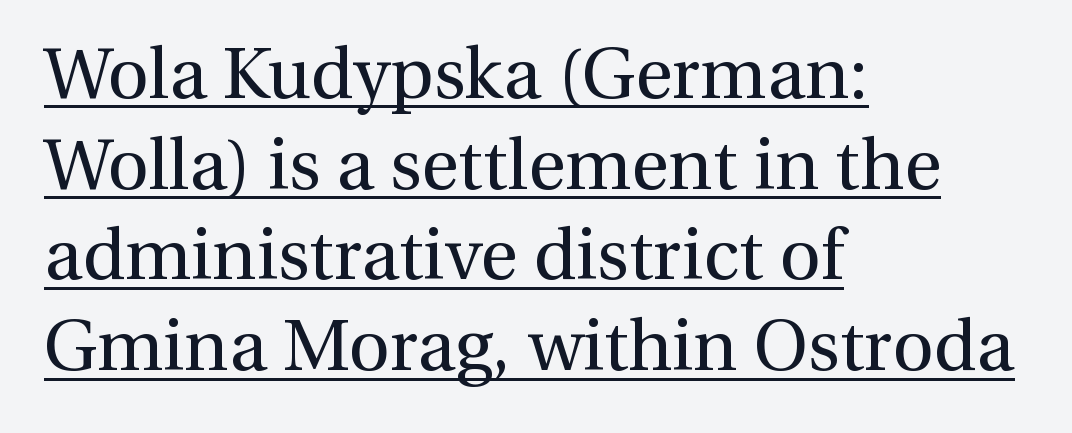
Q: Is the text bold? A: No.
Q: Is the text italic (slanted)? A: No, it is upright.
Q: Is the typeface a serif or a sans-serif typeface? A: Serif.
Q: Is the text underlined? A: Yes.
Q: How is the paragraph aligned? A: Left-aligned.
Q: Is the spacing between letters normal or unusually wide? A: Normal.
Q: Is the spacing between lines tight, normal or loose? A: Normal.
Q: Width (condensed, normal, or wide)? A: Normal.
Q: Stroke contrast? A: Medium.
Q: x-height? A: Medium.
Q: Monospaced? A: No.
